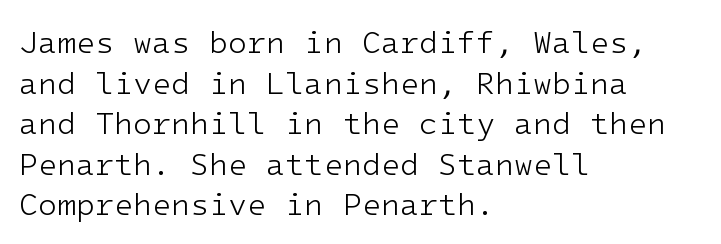
The image shows 31 px light sans-serif type, upright; set left-aligned, normal line spacing (1.31x), normal letter spacing, not underlined; low stroke contrast and a medium x-height.
